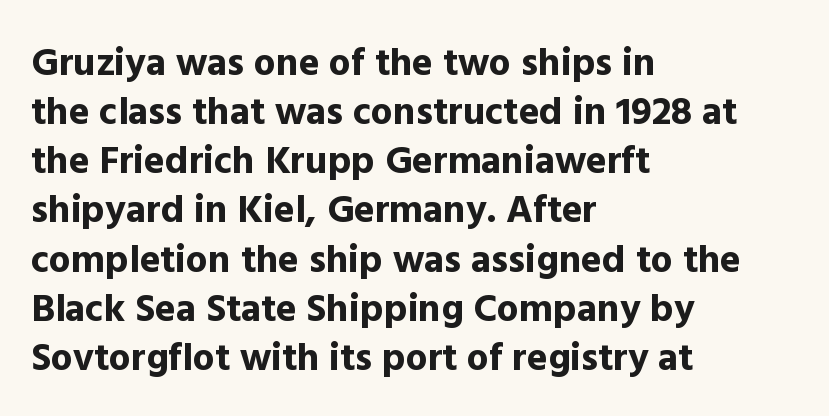
The image shows 39 px bold sans-serif type, upright; set left-aligned, normal line spacing (1.26x), normal letter spacing, not underlined; a medium x-height.
